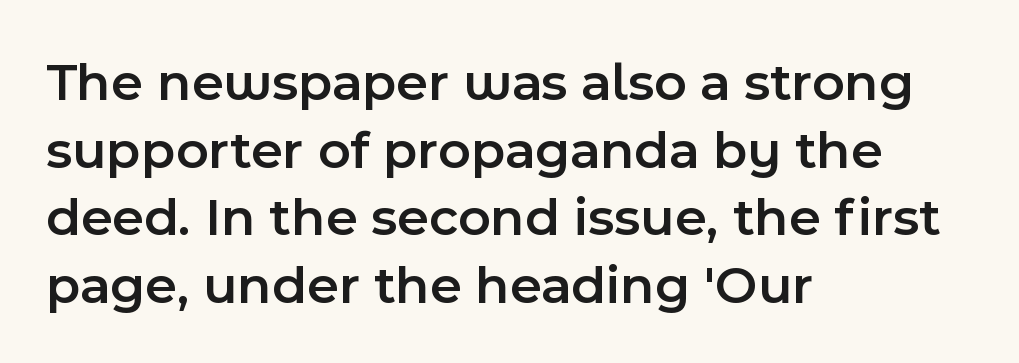
The image shows 55 px semibold sans-serif type, upright; set left-aligned, line spacing 1.23x, normal letter spacing, not underlined; a medium x-height.
